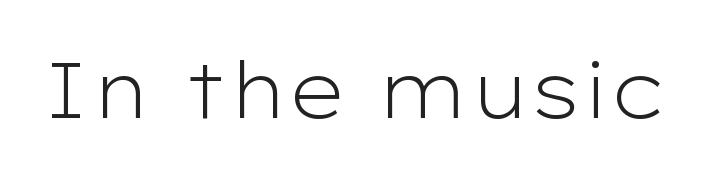
The image shows 78 px light, wide sans-serif type, upright; set normal letter spacing, not underlined; low stroke contrast and a medium x-height.
